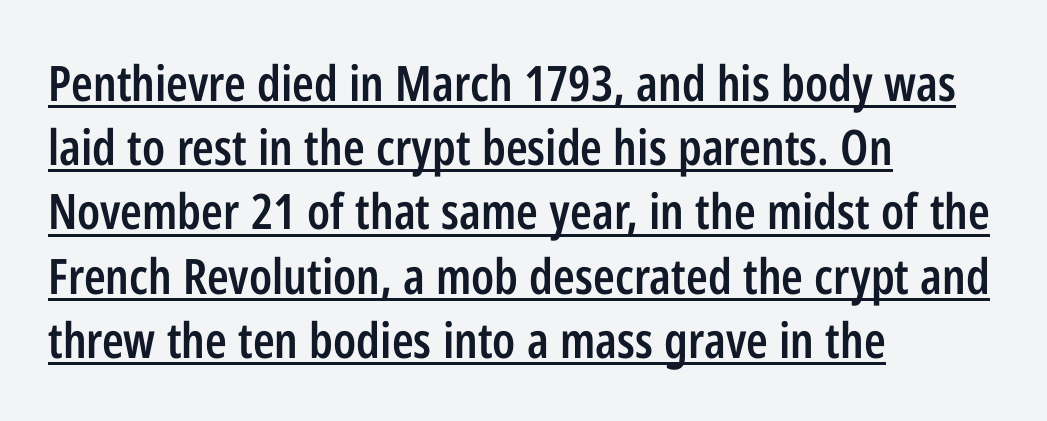
Q: Is the text bold? A: Semi-bold.
Q: Is the text italic (slanted)? A: No, it is upright.
Q: Is the typeface a serif or a sans-serif typeface? A: Sans-serif.
Q: Is the text underlined? A: Yes.
Q: How is the paragraph aligned? A: Left-aligned.
Q: Is the spacing between letters normal or unusually wide? A: Normal.
Q: Is the spacing between lines tight, normal or loose? A: Normal.
Q: Width (condensed, normal, or wide)? A: Condensed.
Q: Stroke contrast? A: Low.
Q: x-height? A: Medium.
Q: Monospaced? A: No.
